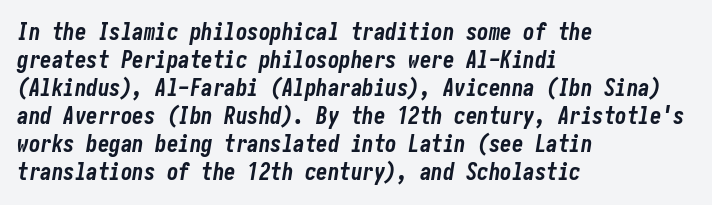
{"italic": "yes", "lean": "right", "slant_degrees": 10, "bold": "yes", "underline": "no", "align": "left", "line_spacing_ratio": 1.22, "letter_spacing": "normal", "letter_spacing_em": 0.0, "glyph_px": 23}
